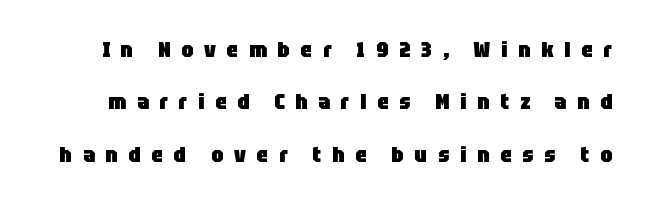
{"italic": "no", "bold": "yes", "underline": "no", "line_spacing": "loose", "line_spacing_ratio": 2.38, "letter_spacing": "wide", "letter_spacing_em": 0.49, "glyph_px": 22}
